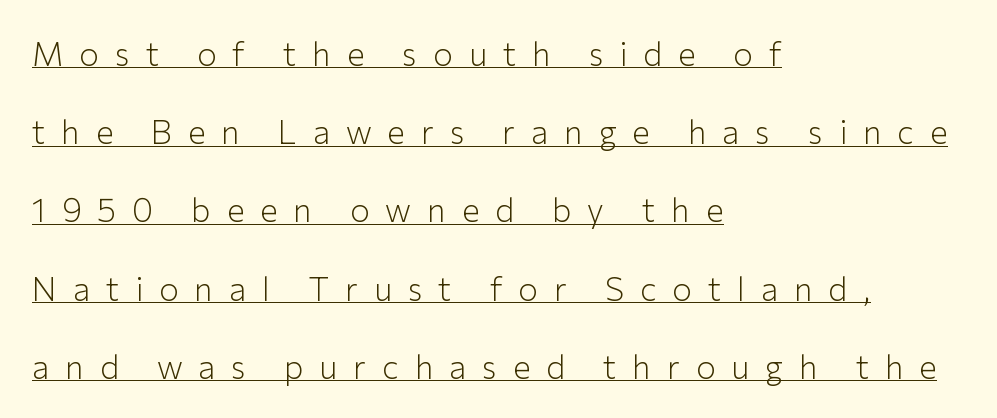
The rendering uses a large line-height, opening up the rows. Check the space under the baseline: a stroke is drawn there. The letters are spread apart with noticeably loose tracking. Each line starts at the same left margin while the right side varies. The rendering uses natural spacing where letterforms have individual widths.
